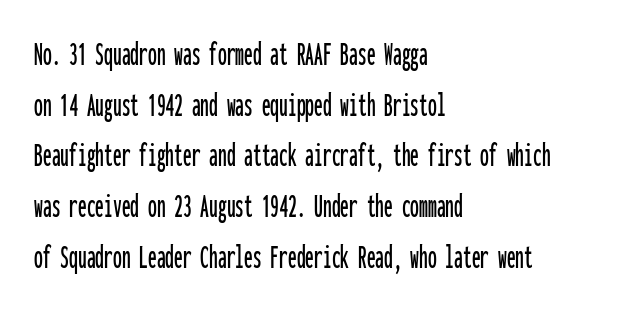
{"serif": "no", "italic": "no", "width": "condensed", "stroke_contrast": "low", "x_height": "medium", "monospaced": "yes", "underline": "no", "align": "left", "line_spacing": "normal", "line_spacing_ratio": 1.45, "letter_spacing": "normal", "letter_spacing_em": 0.0, "glyph_px": 35}
